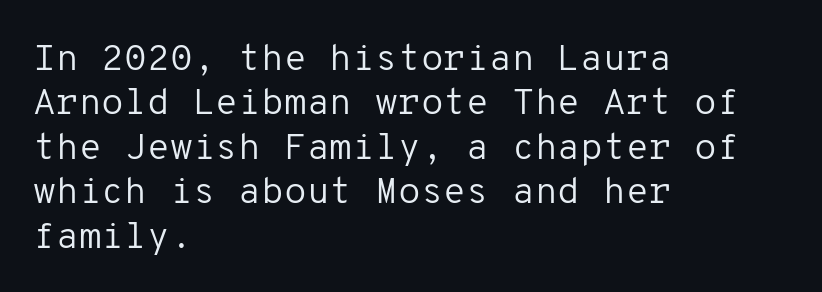
Q: Is the text bold? A: No.
Q: Is the text italic (slanted)? A: No, it is upright.
Q: Is the typeface a serif or a sans-serif typeface? A: Sans-serif.
Q: Is the text underlined? A: No.
Q: How is the paragraph aligned? A: Left-aligned.
Q: Is the spacing between letters normal or unusually wide? A: Normal.
Q: Width (condensed, normal, or wide)? A: Normal.
Q: Stroke contrast? A: Low.
Q: x-height? A: Medium.
Q: Monospaced? A: Yes.
